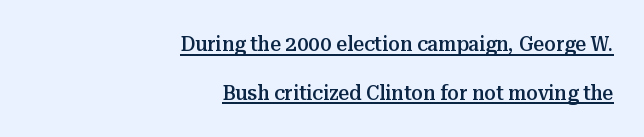
The image shows 21 px text type, upright; set right-aligned, loose line spacing (2.32x), normal letter spacing, underlined.
